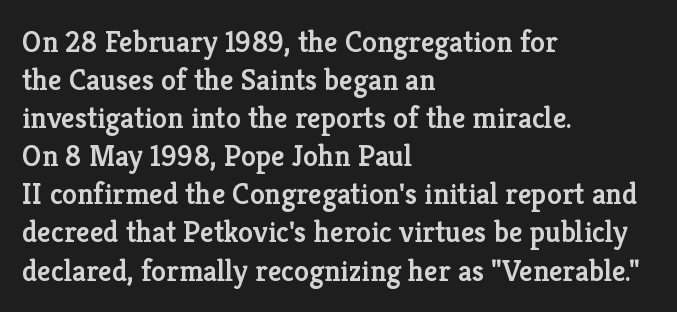
Unlike italic type, these characters show no tilt at all. The text was rendered using a seriffed face with decorative stroke endings. The passage shown is typed in a proportional face where columns would drift. How are the letters spaced? Ordinarily, with no added tracking. Bare-footed words on every line. Does the leading feel generous? No, just average.
